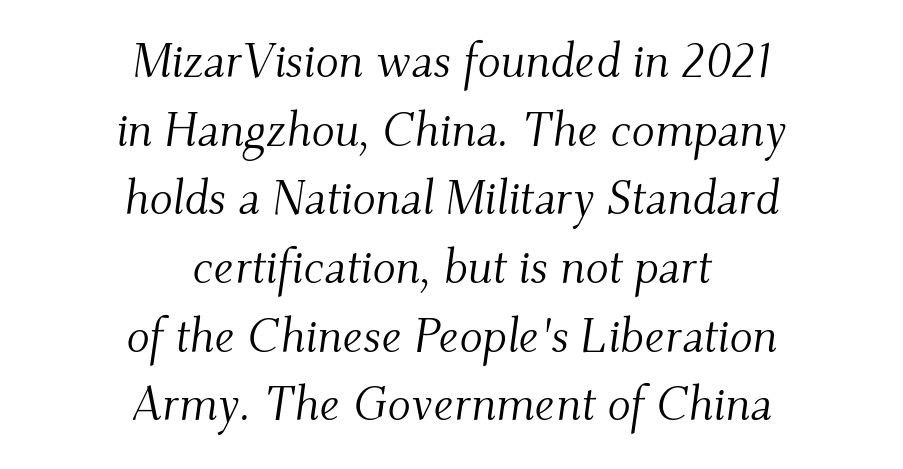
The image shows 48 px light serif type, italic (leaning right); set centered, normal line spacing (1.43x), normal letter spacing, not underlined; medium stroke contrast and a small x-height.
